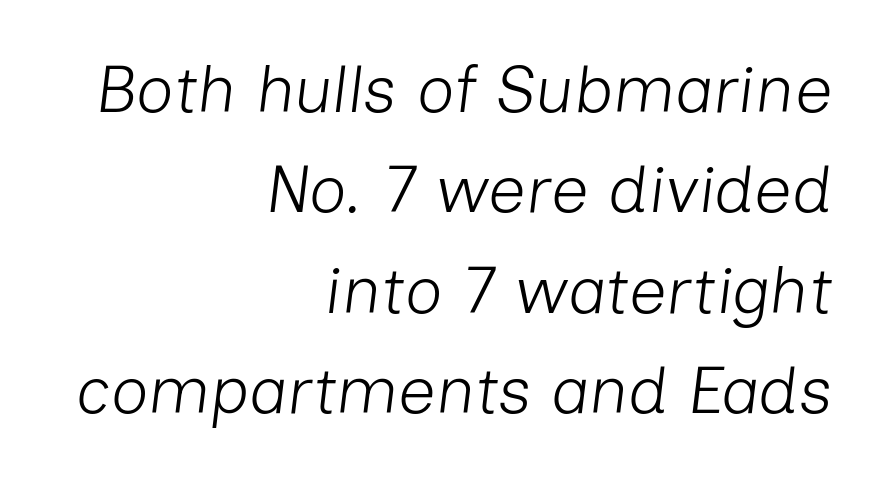
The leading is moderate, giving the passage an even texture. Note the varied advance widths — an 'i' is clearly narrower than an 'm'. Rendered with sloped, italic letterforms. The paragraph has a hard right edge and a soft left edge. Any mark beneath the type? The region is blank. Spacing between characters is what you'd get straight out of the box.
